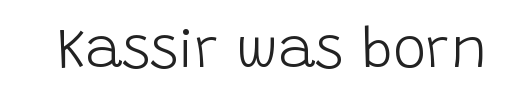
{"serif": "no", "italic": "no", "bold": "no", "weight": "light", "width": "normal", "stroke_contrast": "low", "x_height": "large", "monospaced": "no", "underline": "no", "letter_spacing": "normal", "letter_spacing_em": 0.0, "glyph_px": 56}
